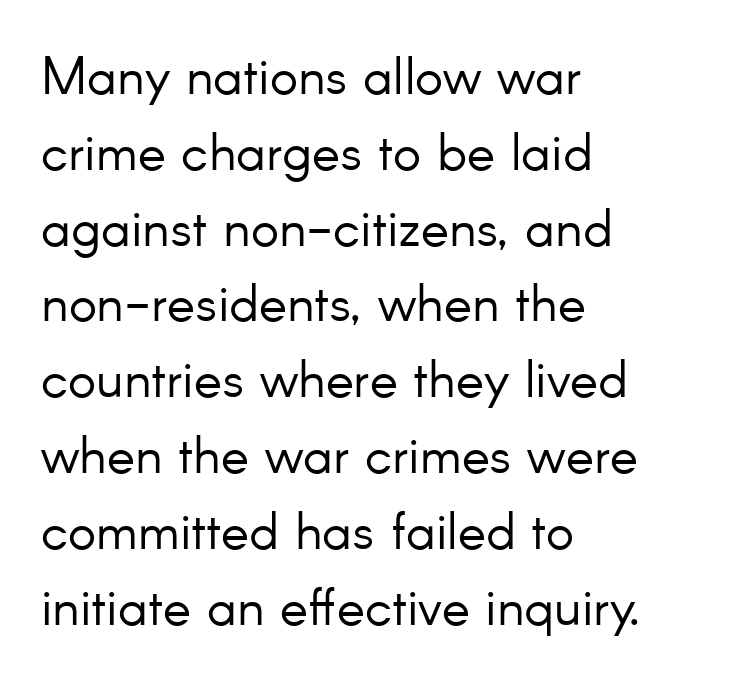
The image shows 53 px light sans-serif type, upright; set left-aligned, normal line spacing (1.43x), normal letter spacing, not underlined; low stroke contrast and a small x-height.
